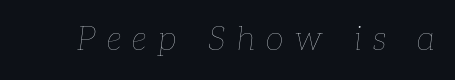
{"italic": "yes", "lean": "right", "slant_degrees": 7, "bold": "no", "weight": "thin", "width": "normal", "stroke_contrast": "low", "x_height": "medium", "monospaced": "no", "underline": "no", "letter_spacing": "wide", "letter_spacing_em": 0.34, "glyph_px": 33}
